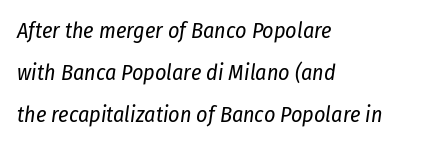
Observe the ordinary spacing: letters are neighbours, not strangers. An italicized treatment has been applied to the whole sample. One glance says open: line gaps are wider than usual. A clean baseline with only descenders dipping below it. The paragraph has a hard left edge and a soft right edge.
